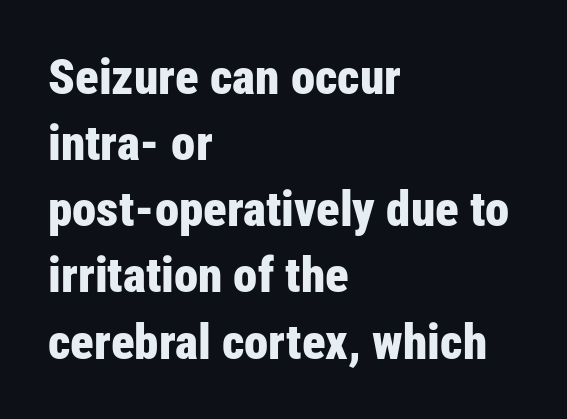
The image shows 49 px bold, condensed sans-serif type, upright; set left-aligned, normal line spacing (1.35x), normal letter spacing, not underlined; low stroke contrast and a medium x-height.
